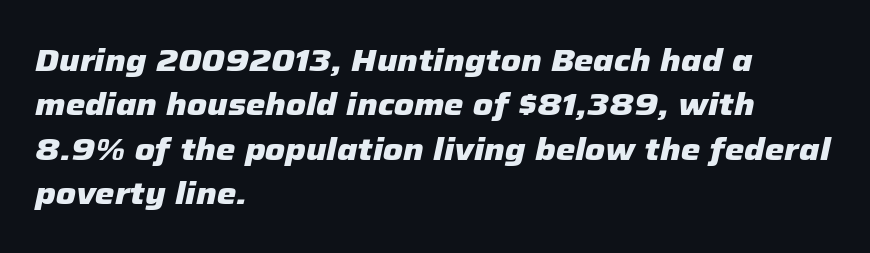
The image shows 31 px heavy type, italic (leaning right); set left-aligned, normal line spacing (1.43x), normal letter spacing, not underlined; low stroke contrast and a medium x-height.
